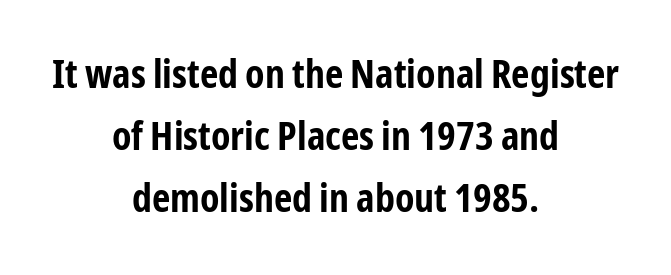
Q: Is the text bold? A: Yes.
Q: Is the text italic (slanted)? A: No, it is upright.
Q: Is the typeface a serif or a sans-serif typeface? A: Sans-serif.
Q: Is the text underlined? A: No.
Q: How is the paragraph aligned? A: Centered.
Q: Is the spacing between letters normal or unusually wide? A: Normal.
Q: Is the spacing between lines tight, normal or loose? A: Normal.
Q: Width (condensed, normal, or wide)? A: Condensed.
Q: Stroke contrast? A: Low.
Q: x-height? A: Medium.
Q: Monospaced? A: No.
